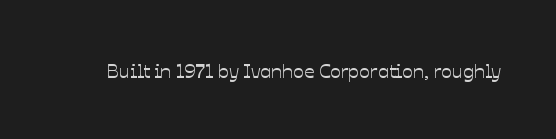
Q: Is the text italic (slanted)? A: No, it is upright.
Q: Is the text underlined? A: No.
Q: Is the spacing between letters normal or unusually wide? A: Normal.
